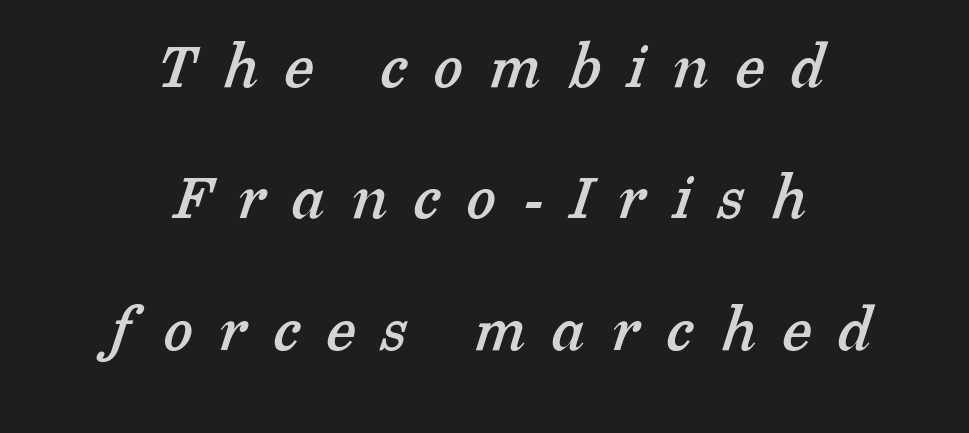
{"serif": "yes", "width": "normal", "stroke_contrast": "low", "x_height": "medium", "monospaced": "no", "underline": "no", "align": "center", "line_spacing": "loose", "line_spacing_ratio": 1.96, "letter_spacing": "wide", "letter_spacing_em": 0.4, "glyph_px": 67}
